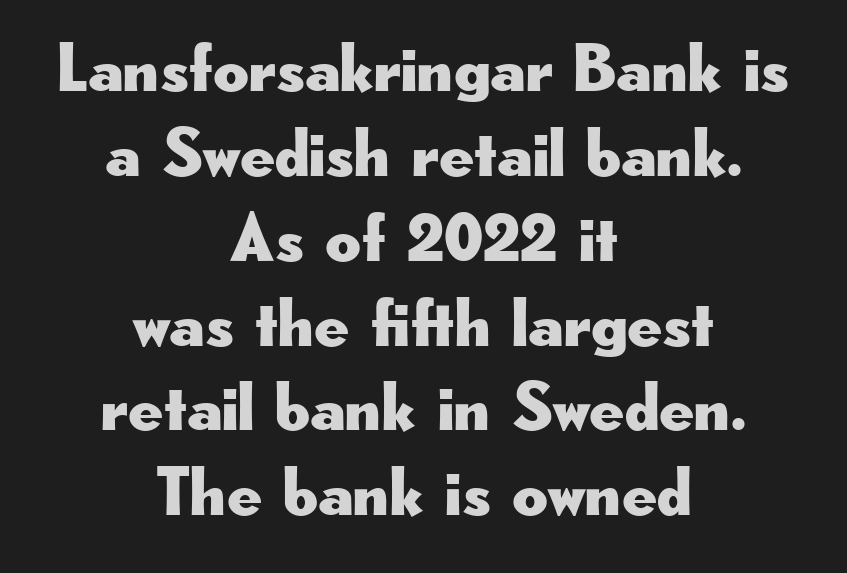
Q: Is the text italic (slanted)? A: No, it is upright.
Q: Is the typeface a serif or a sans-serif typeface? A: Sans-serif.
Q: Is the text underlined? A: No.
Q: How is the paragraph aligned? A: Centered.
Q: Is the spacing between letters normal or unusually wide? A: Normal.
Q: Width (condensed, normal, or wide)? A: Wide.
Q: Stroke contrast? A: Low.
Q: x-height? A: Small.
Q: Monospaced? A: No.
